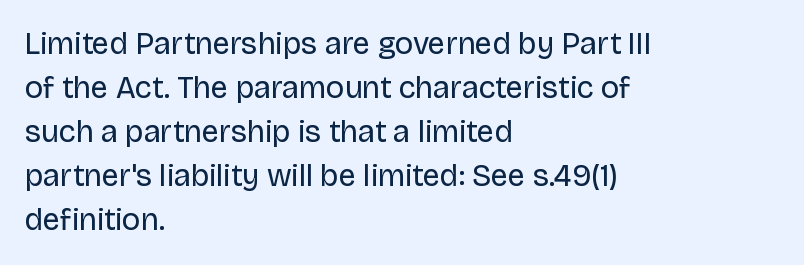
{"serif": "no", "italic": "no", "bold": "no", "weight": "regular", "width": "normal", "stroke_contrast": "low", "x_height": "large", "monospaced": "no", "underline": "no", "align": "left", "line_spacing": "normal", "line_spacing_ratio": 1.42, "letter_spacing": "normal", "letter_spacing_em": 0.0, "glyph_px": 31}
